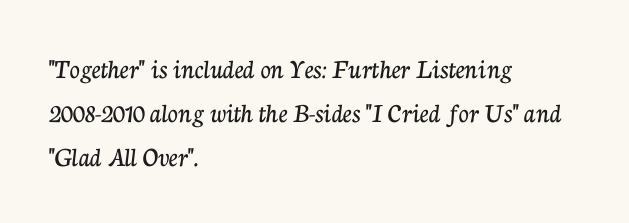
I'd call this a serif setting — the letters wear small feet. The designer left line spacing at the default. Each letter keeps its own natural width here, so spacing adapts to shape. Letter spacing: default.
